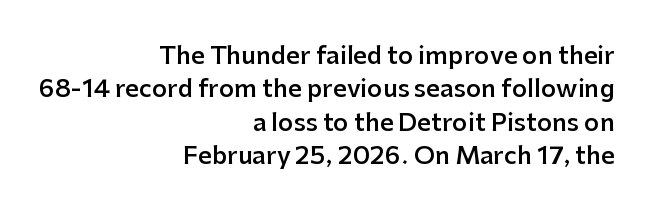
Q: Is the text bold? A: Semi-bold.
Q: Is the text italic (slanted)? A: No, it is upright.
Q: Is the text underlined? A: No.
Q: How is the paragraph aligned? A: Right-aligned.
Q: Is the spacing between letters normal or unusually wide? A: Normal.
Q: Is the spacing between lines tight, normal or loose? A: Normal.
